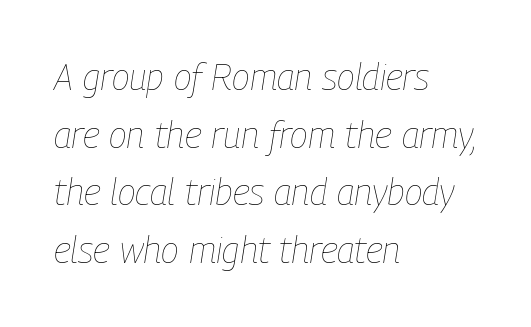
One-word summary of the alignment: left. This sample uses an oblique cut, with every glyph tilted off the vertical. Looks like regular typesetting: each glyph gets only the width it needs. Weight: regular or lighter.
